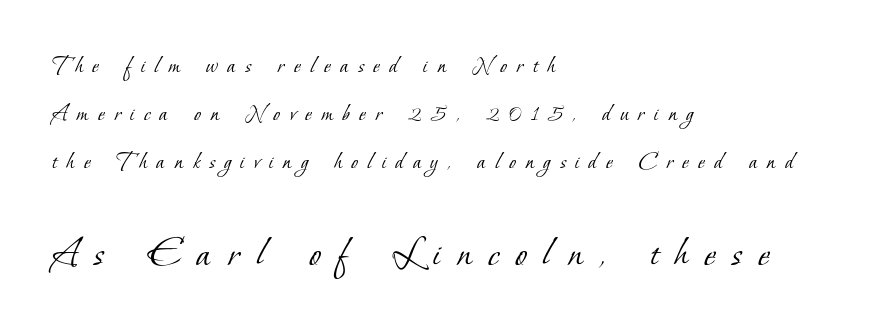
Q: Is the text bold? A: No.
Q: Is the typeface a serif or a sans-serif typeface? A: Serif.
Q: Is the text underlined? A: No.
Q: How is the paragraph aligned? A: Left-aligned.
Q: Is the spacing between letters normal or unusually wide? A: Unusually wide.
Q: Is the spacing between lines tight, normal or loose? A: Loose.
Q: Which block of text is set in a larger size, the first (top) or the second (bottom)? A: The second (bottom) one.
Q: Width (condensed, normal, or wide)? A: Normal.
Q: Stroke contrast? A: Low.
Q: x-height? A: Small.
Q: Monospaced? A: No.
